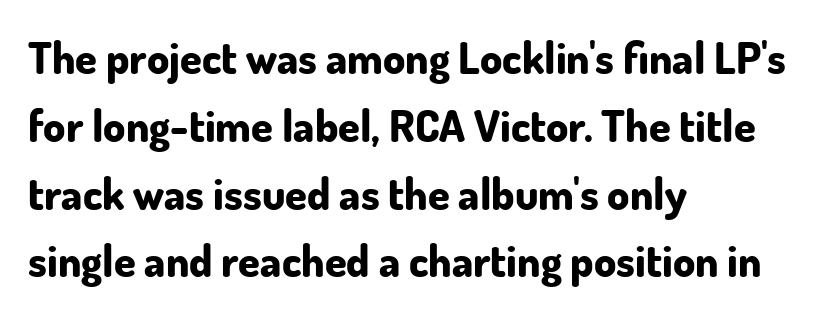
Think of a printed novel: that variable character pitch is what you see here. Caption: bold face, heavy strokes. The passage shown is not underscored anywhere. Does the copy run flush right? No — it runs flush left. Nobody touched the tracking dial on this one. Interline gaps are of average width in this sample.
